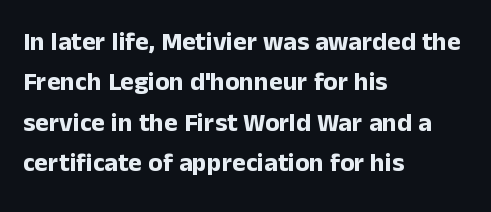
A classic flush-left, rag-right setting is used for this passage. Rows of type keep a routine distance in the vertical direction. Descenders are the only things crossing below the line. The strokes are fattened all the way to bold. Tracking value appears to be zero — textbook default spacing.
